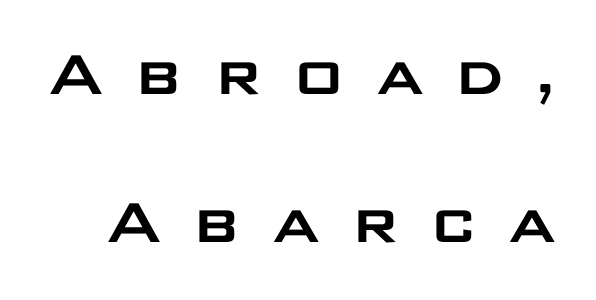
The image shows 72 px wide sans-serif type, upright; set loose line spacing (2.06x), unusually wide letter spacing (+0.39 em), not underlined; low stroke contrast and a large x-height.
